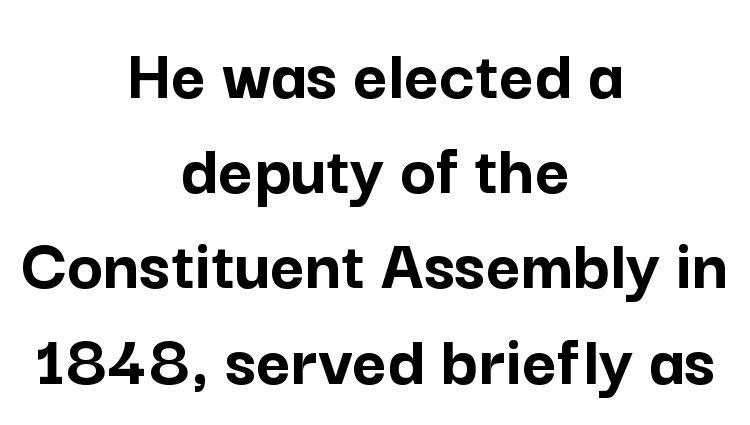
{"serif": "no", "italic": "no", "bold": "yes", "weight": "semibold", "width": "normal", "stroke_contrast": "low", "x_height": "medium", "monospaced": "no", "underline": "no", "align": "center", "line_spacing": "normal", "line_spacing_ratio": 1.27, "letter_spacing": "normal", "letter_spacing_em": 0.0, "glyph_px": 75}
